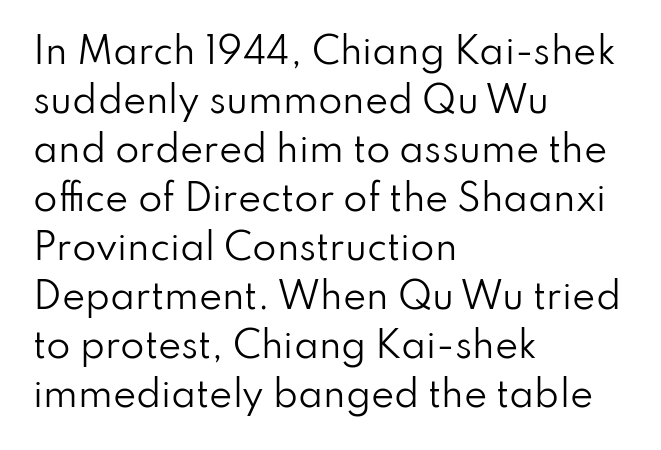
Q: Is the text bold? A: No.
Q: Is the text italic (slanted)? A: No, it is upright.
Q: Is the typeface a serif or a sans-serif typeface? A: Sans-serif.
Q: Is the text underlined? A: No.
Q: How is the paragraph aligned? A: Left-aligned.
Q: Is the spacing between letters normal or unusually wide? A: Normal.
Q: Is the spacing between lines tight, normal or loose? A: Normal.
Q: Width (condensed, normal, or wide)? A: Normal.
Q: Stroke contrast? A: Low.
Q: x-height? A: Small.
Q: Monospaced? A: No.
